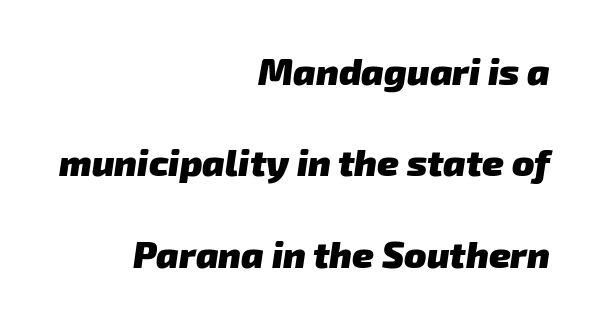
Q: Is the text bold? A: Yes.
Q: Is the typeface a serif or a sans-serif typeface? A: Sans-serif.
Q: Is the text underlined? A: No.
Q: How is the paragraph aligned? A: Right-aligned.
Q: Is the spacing between letters normal or unusually wide? A: Normal.
Q: Is the spacing between lines tight, normal or loose? A: Loose.
Q: Width (condensed, normal, or wide)? A: Normal.
Q: Stroke contrast? A: Low.
Q: x-height? A: Medium.
Q: Monospaced? A: No.
